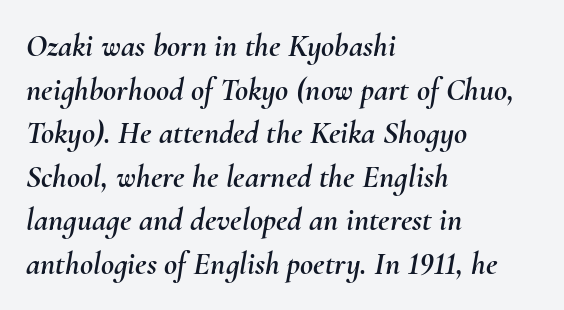
Q: Is the text italic (slanted)? A: Yes, it leans right by about 10 degrees.
Q: Is the text underlined? A: No.
Q: How is the paragraph aligned? A: Left-aligned.
Q: Is the spacing between letters normal or unusually wide? A: Normal.
Q: Is the spacing between lines tight, normal or loose? A: Normal.
Q: Width (condensed, normal, or wide)? A: Normal.
Q: Stroke contrast? A: Medium.
Q: x-height? A: Small.
Q: Monospaced? A: No.
